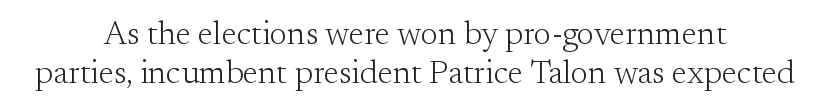
Q: Is the text bold? A: No.
Q: Is the text italic (slanted)? A: No, it is upright.
Q: Is the typeface a serif or a sans-serif typeface? A: Serif.
Q: Is the text underlined? A: No.
Q: How is the paragraph aligned? A: Centered.
Q: Is the spacing between letters normal or unusually wide? A: Normal.
Q: Width (condensed, normal, or wide)? A: Normal.
Q: Stroke contrast? A: Medium.
Q: x-height? A: Small.
Q: Monospaced? A: No.
